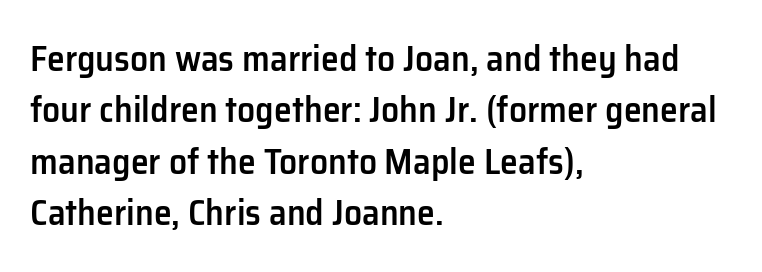
The image shows 36 px semibold sans-serif type, upright; set left-aligned, normal line spacing (1.43x), normal letter spacing, not underlined; low stroke contrast and a medium x-height.
